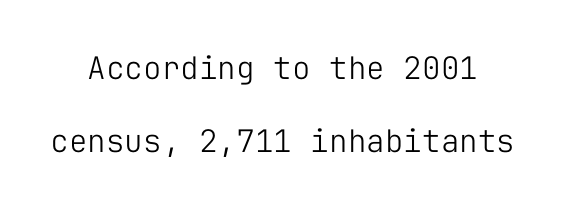
Is this a fixed-width face? Yes — each glyph sits in an identical cell. The horizontal fit of the characters is conventional and even. The block of text is sparse from top to bottom, with ample space between rows. Underline: absent.
